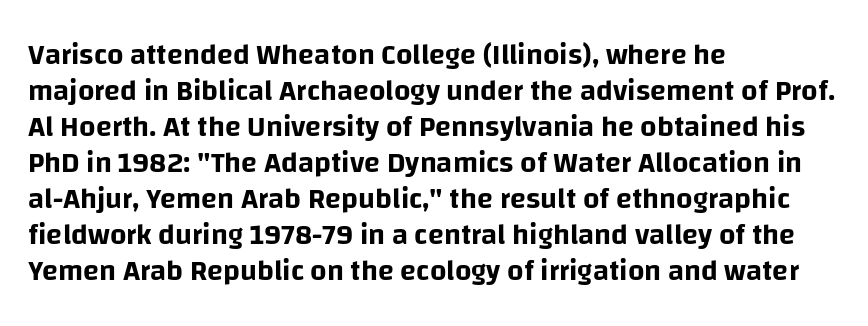
{"serif": "no", "italic": "no", "width": "normal", "stroke_contrast": "low", "x_height": "large", "monospaced": "no", "underline": "no", "align": "left", "line_spacing_ratio": 1.24, "letter_spacing": "normal", "letter_spacing_em": 0.0, "glyph_px": 29}
